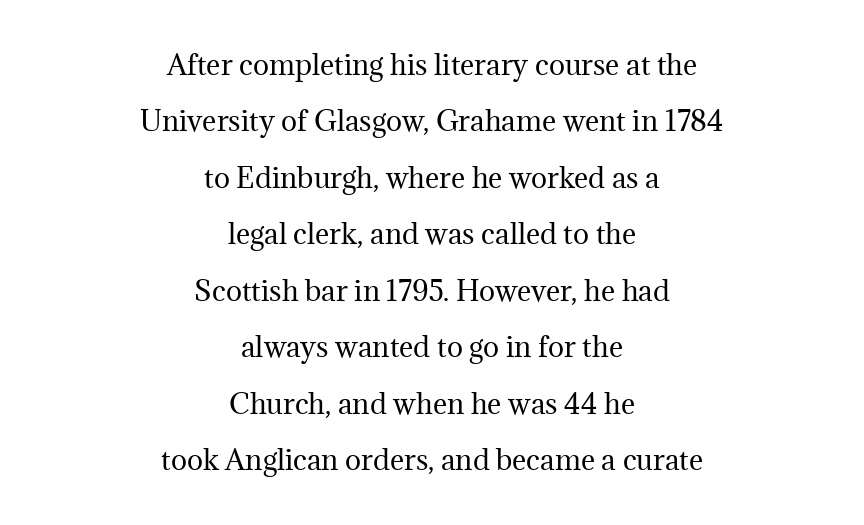
Each stroke keeps to a modest, everyday thickness or less. Italic: no, the glyphs are upright roman. Alignment: centered. Short note: letters normally spaced.
